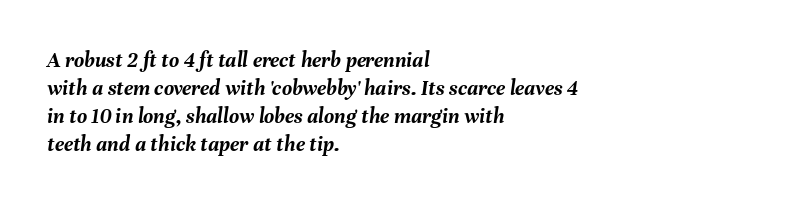
The image shows 22 px bold type, italic (leaning right); set left-aligned, normal line spacing (1.28x), normal letter spacing, not underlined.
